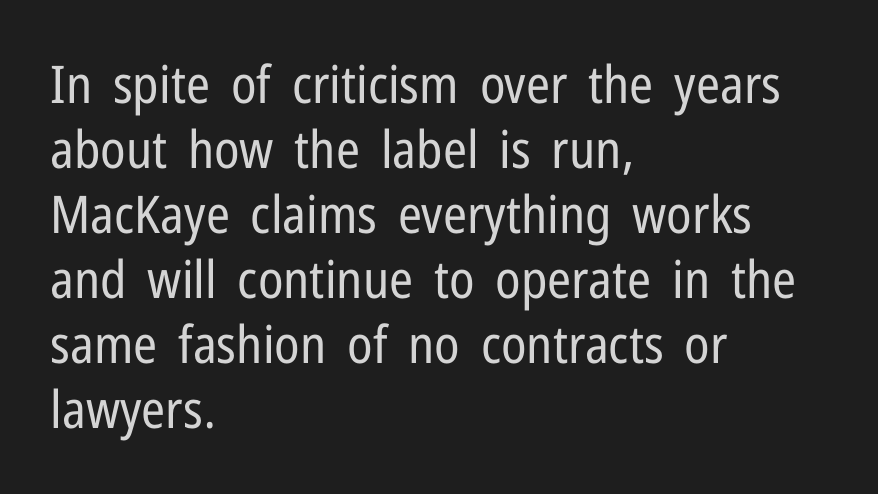
The image shows 52 px regular-weight, condensed sans-serif type, upright; set left-aligned, normal line spacing (1.25x), normal letter spacing, not underlined; low stroke contrast and a medium x-height.
